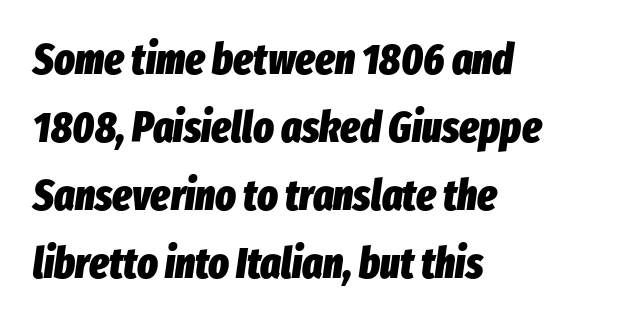
{"italic": "yes", "lean": "right", "slant_degrees": 8, "bold": "yes", "weight": "heavy", "width": "condensed", "stroke_contrast": "low", "x_height": "medium", "monospaced": "no", "underline": "no", "align": "left", "line_spacing": "normal", "line_spacing_ratio": 1.58, "letter_spacing": "normal", "letter_spacing_em": 0.0, "glyph_px": 43}
